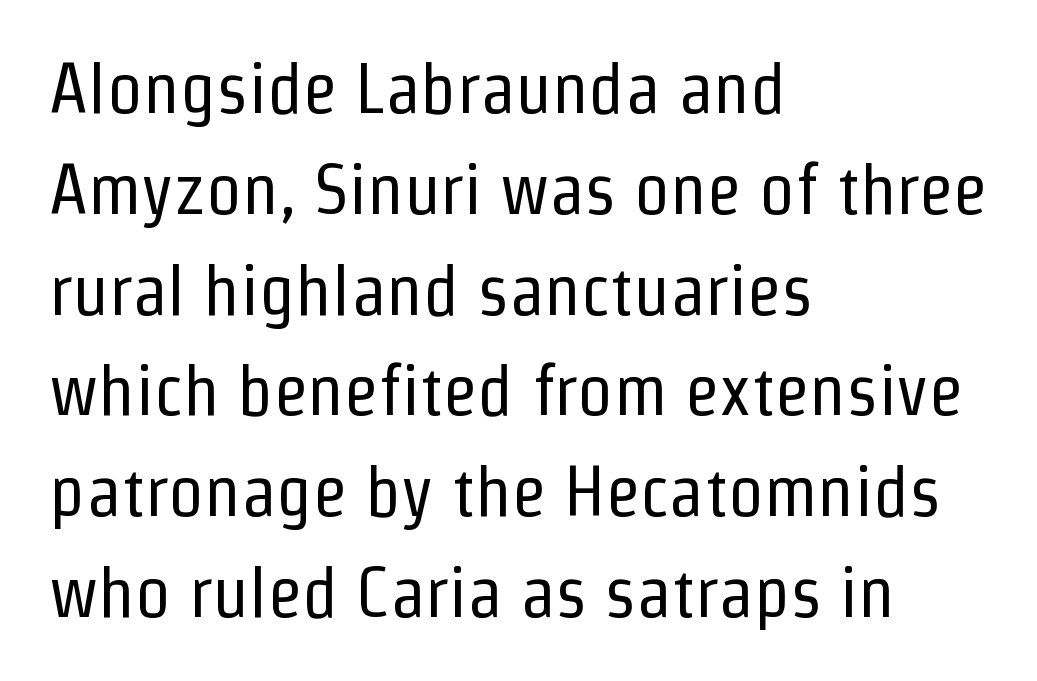
The image shows 71 px regular-weight, condensed sans-serif type, upright; set left-aligned, normal line spacing (1.42x), normal letter spacing, not underlined; low stroke contrast and a medium x-height.
